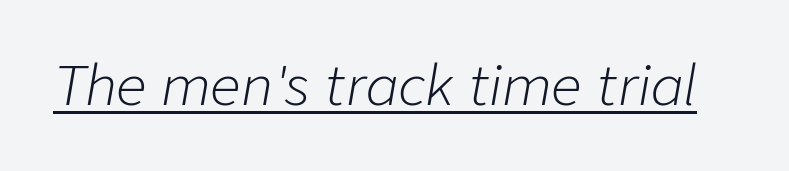
{"italic": "yes", "lean": "right", "slant_degrees": 9, "bold": "no", "weight": "light", "width": "normal", "stroke_contrast": "low", "x_height": "medium", "monospaced": "no", "underline": "yes", "letter_spacing": "normal", "letter_spacing_em": 0.0, "glyph_px": 54}
